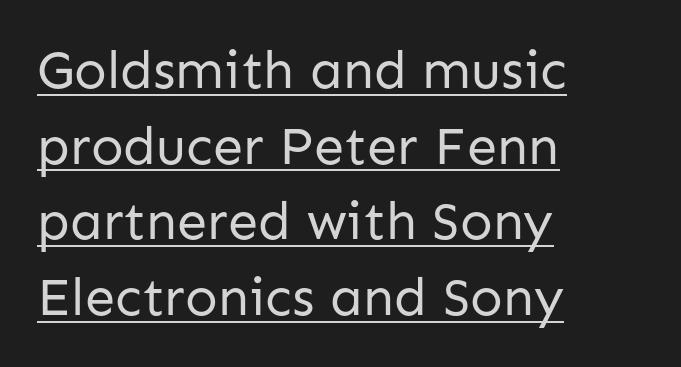
Q: Is the text bold? A: No.
Q: Is the text italic (slanted)? A: No, it is upright.
Q: Is the typeface a serif or a sans-serif typeface? A: Sans-serif.
Q: Is the text underlined? A: Yes.
Q: How is the paragraph aligned? A: Left-aligned.
Q: Is the spacing between letters normal or unusually wide? A: Normal.
Q: Is the spacing between lines tight, normal or loose? A: Normal.
Q: Width (condensed, normal, or wide)? A: Normal.
Q: Stroke contrast? A: Low.
Q: x-height? A: Medium.
Q: Monospaced? A: No.
